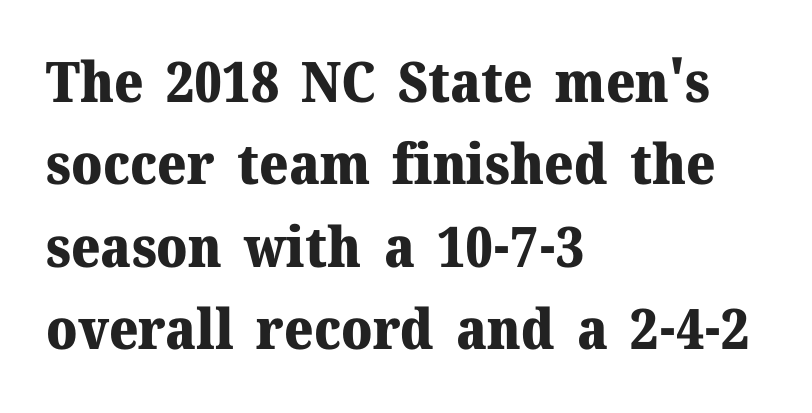
The image shows 56 px heavy serif type, upright; set left-aligned, normal line spacing (1.47x), normal letter spacing, not underlined; medium stroke contrast and a medium x-height.
